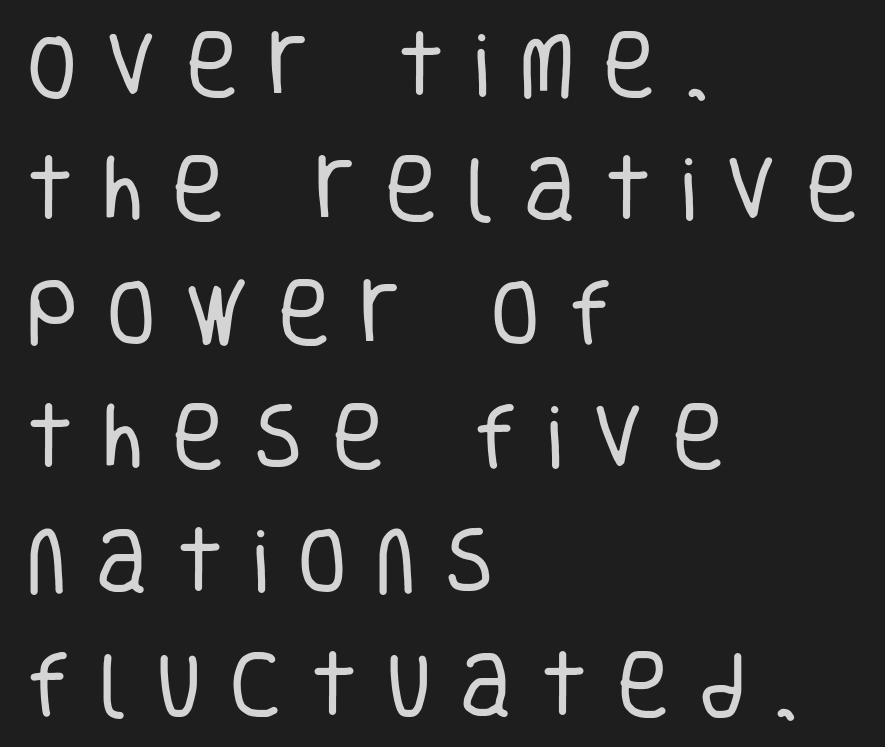
Each word looks stretched out because of the extra space between its letters. A light-to-regular cut is what we see here. The text was rendered using a sans face with plain stroke endings. Successive baselines arrive at the customary interval.
